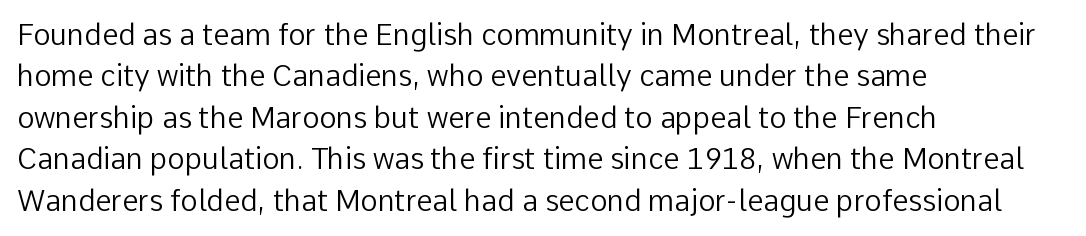
The image shows 29 px regular-weight sans-serif type, upright; set left-aligned, normal line spacing (1.43x), normal letter spacing, not underlined; low stroke contrast and a medium x-height.
